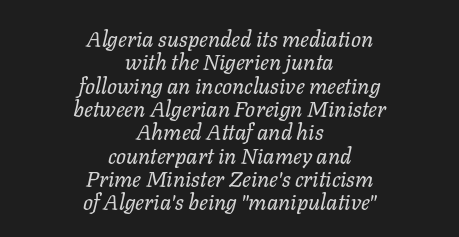
{"italic": "yes", "lean": "right", "slant_degrees": 11, "bold": "no", "underline": "no", "align": "center", "line_spacing": "tight", "line_spacing_ratio": 1.06, "letter_spacing": "normal", "letter_spacing_em": 0.0, "glyph_px": 22}
